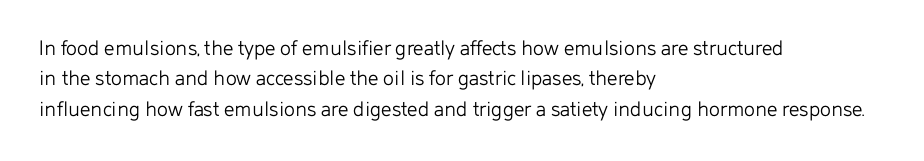
{"italic": "no", "bold": "no", "underline": "no", "align": "left", "line_spacing": "normal", "line_spacing_ratio": 1.32, "letter_spacing": "normal", "letter_spacing_em": 0.0, "glyph_px": 23}
